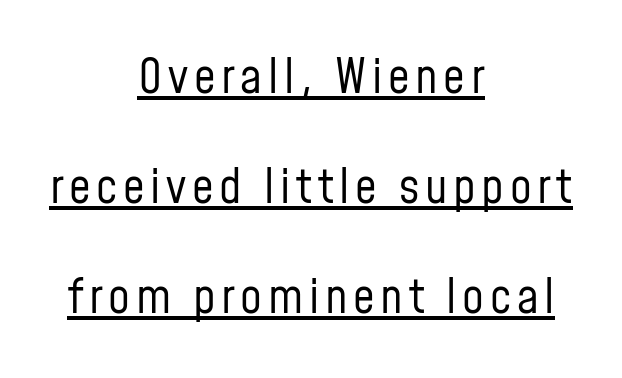
{"serif": "no", "italic": "no", "bold": "no", "weight": "regular", "width": "condensed", "stroke_contrast": "low", "x_height": "medium", "monospaced": "no", "underline": "yes", "align": "center", "line_spacing": "loose", "line_spacing_ratio": 2.29, "glyph_px": 48}
